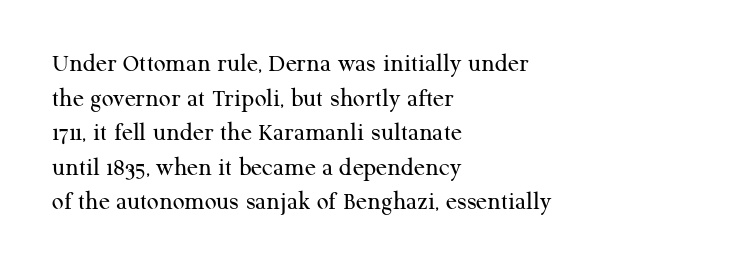
Q: Is the text bold? A: No.
Q: Is the text italic (slanted)? A: No, it is upright.
Q: Is the text underlined? A: No.
Q: How is the paragraph aligned? A: Left-aligned.
Q: Is the spacing between letters normal or unusually wide? A: Normal.
Q: Is the spacing between lines tight, normal or loose? A: Normal.
